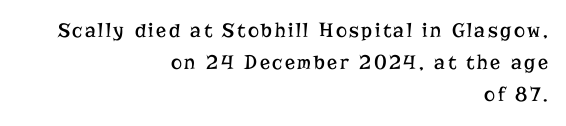
The image shows 21 px text type, upright; set right-aligned, normal line spacing (1.53x), not underlined.
